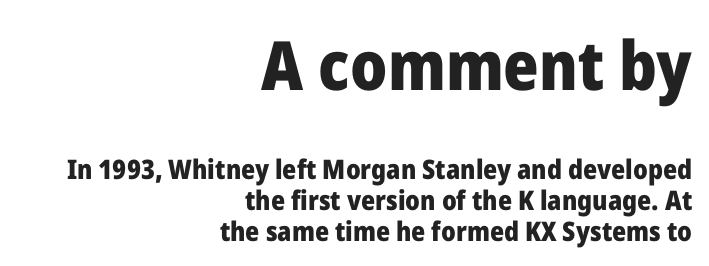
The image shows 68 px heavy sans-serif type, upright; set right-aligned, tight line spacing (1.15x), normal letter spacing, not underlined; the first (top) block is 2.52x larger; low stroke contrast and a medium x-height.
